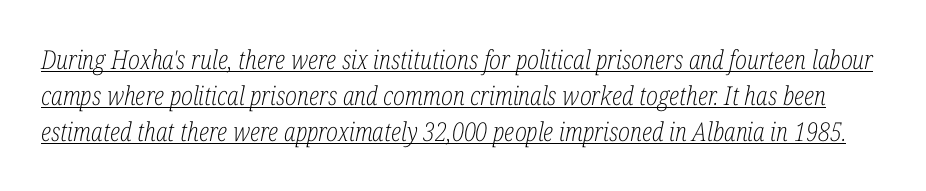
Q: Is the text bold? A: No.
Q: Is the text italic (slanted)? A: Yes, it leans right by about 12 degrees.
Q: Is the text underlined? A: Yes.
Q: Is the spacing between letters normal or unusually wide? A: Normal.
Q: Is the spacing between lines tight, normal or loose? A: Normal.
